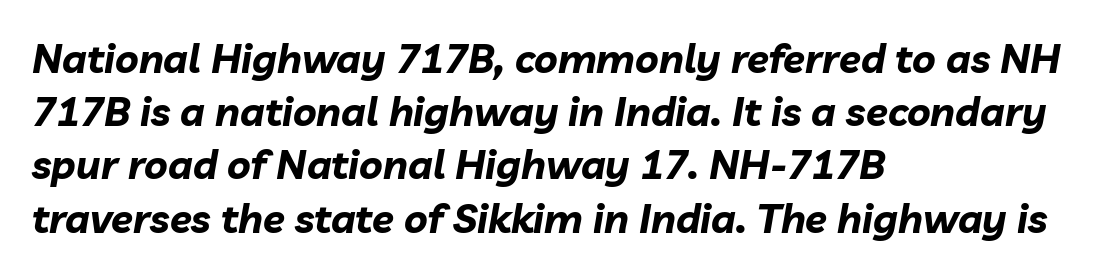
The image shows 40 px bold type, italic (leaning right); set left-aligned, normal line spacing (1.33x), normal letter spacing, not underlined; low stroke contrast and a medium x-height.
